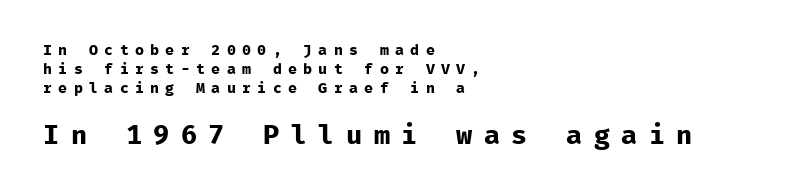
Casual observation: everything's shoved over to the left. Only glyphs here, with clear space below each row. Emphasis by weight is at full strength: bold. Caption: upper text group reduced, lower text group enlarged. The specimen reads as upright at a glance. Between one letter and the next there's a generous, obvious gap.
